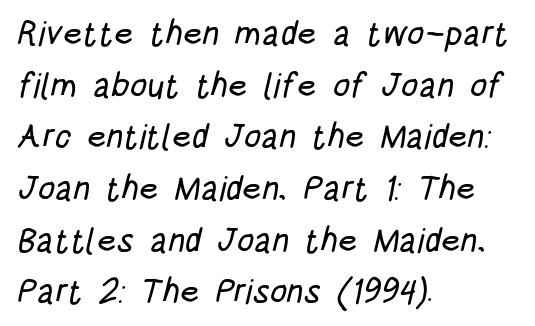
Serif or sans? Sans — the stroke terminals are bare. Is there much room between lines? A standard amount, neither cramped nor airy. Alignment: flush left. Underline: absent. Do the characters align in a grid? No, the font is proportional.
